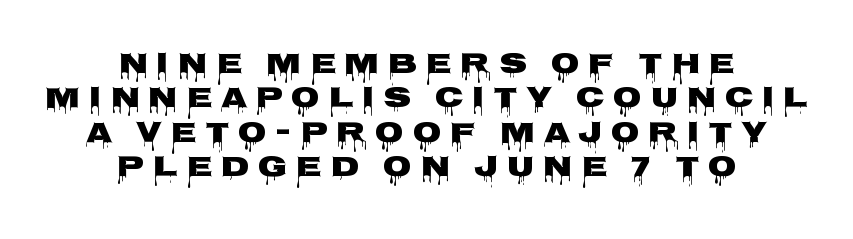
The image shows 30 px heavy, wide sans-serif type, upright; set centered, tight line spacing (1.15x), unusually wide letter spacing (+0.28 em), not underlined; low stroke contrast and a large x-height.
